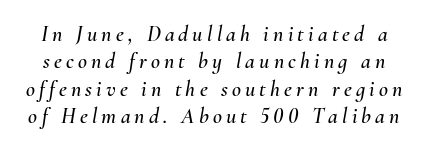
Q: Is the text italic (slanted)? A: Yes, it leans right by about 10 degrees.
Q: Is the text underlined? A: No.
Q: Is the spacing between lines tight, normal or loose? A: Normal.
